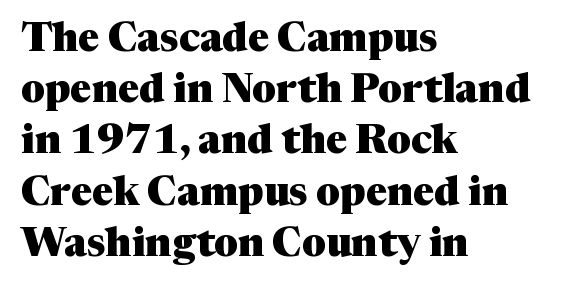
The image shows 40 px heavy serif type, upright; set left-aligned, normal line spacing (1.28x), normal letter spacing, not underlined; medium stroke contrast and a medium x-height.
